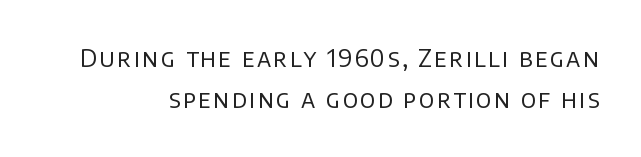
{"italic": "no", "bold": "no", "underline": "no", "line_spacing_ratio": 1.72, "glyph_px": 24}
